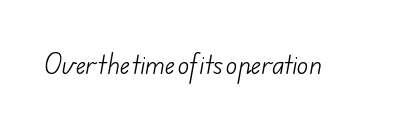
The image shows 24 px text type; set normal letter spacing, not underlined.
